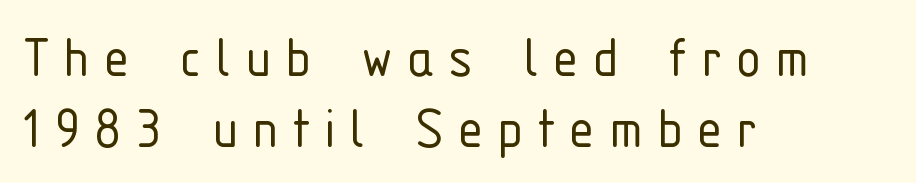
Q: Is the text bold? A: No.
Q: Is the text italic (slanted)? A: No, it is upright.
Q: Is the typeface a serif or a sans-serif typeface? A: Sans-serif.
Q: Is the text underlined? A: No.
Q: How is the paragraph aligned? A: Left-aligned.
Q: Is the spacing between letters normal or unusually wide? A: Unusually wide.
Q: Is the spacing between lines tight, normal or loose? A: Tight.
Q: Width (condensed, normal, or wide)? A: Condensed.
Q: Stroke contrast? A: Low.
Q: x-height? A: Medium.
Q: Monospaced? A: No.
